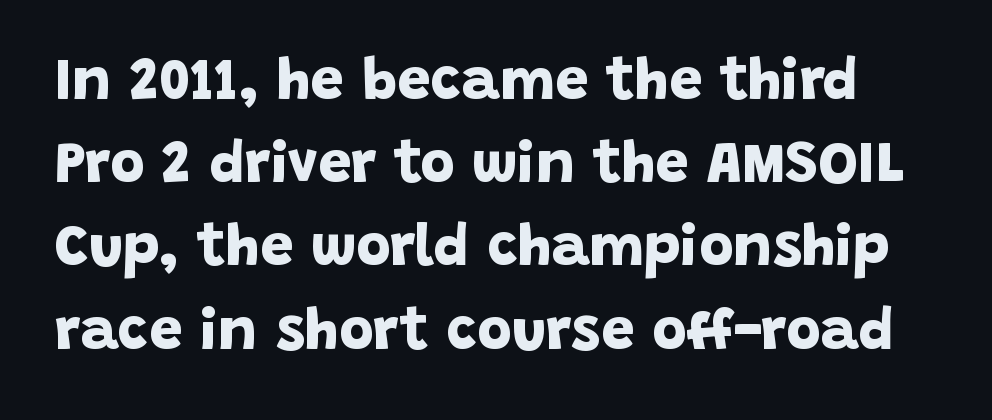
{"serif": "no", "bold": "yes", "weight": "bold", "width": "normal", "stroke_contrast": "low", "x_height": "large", "monospaced": "no", "underline": "no", "line_spacing": "normal", "line_spacing_ratio": 1.41, "letter_spacing": "normal", "letter_spacing_em": 0.0, "glyph_px": 59}
